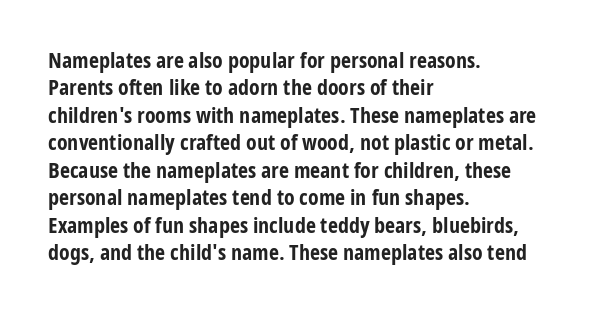
Q: Is the text bold? A: Yes.
Q: Is the text italic (slanted)? A: No, it is upright.
Q: Is the text underlined? A: No.
Q: How is the paragraph aligned? A: Left-aligned.
Q: Is the spacing between letters normal or unusually wide? A: Normal.
Q: Is the spacing between lines tight, normal or loose? A: Normal.
